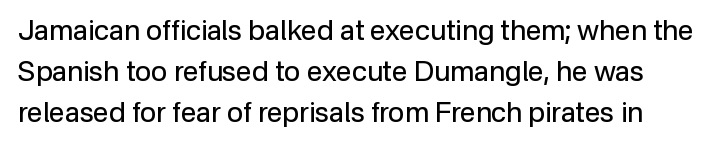
To sum up the face: it is a sans, with no serifs. Whoever set this chose a conventional vertical rhythm. The rendering uses natural spacing where letterforms have individual widths. The string is rendered with underlining switched off. Weight class: somewhere from thin through regular.
